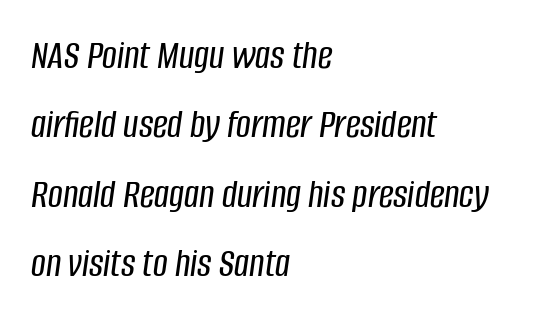
The rendering uses natural spacing where letterforms have individual widths. The string is rendered with underlining switched off. The typesetter chose a ragged-right arrangement here. Rows of type keep a routine distance in the vertical direction. Posture: slanted. What stands out about the letter spacing? Nothing — it is the standard amount.
